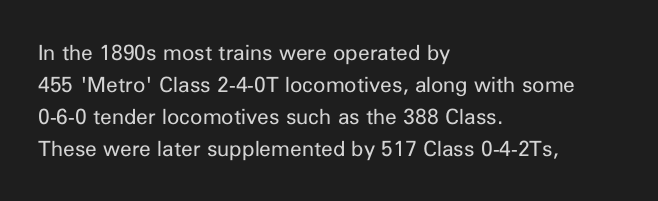
The image shows 21 px text type, upright; set left-aligned, normal line spacing (1.53x), normal letter spacing, not underlined.
